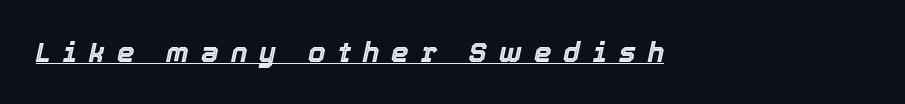
Proportional: the letters do not fall into vertical columns. Italic: yes, the glyphs are oblique. The typesetter has applied underlining to the passage shown. The gaps between neighbouring characters are conspicuously large.
